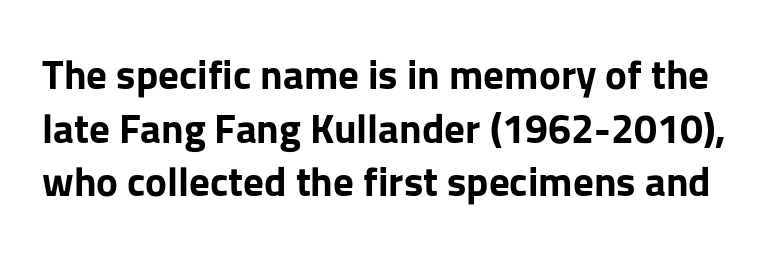
Heavy-handed strokes throughout: this text is bold. This sample keeps an unexceptional amount of space between lines. The space beneath each line is pristine and unruled. Ascenders rise straight up at ninety degrees. Classification — sans serif. You could not count columns in this text — the font is proportionally spaced.
